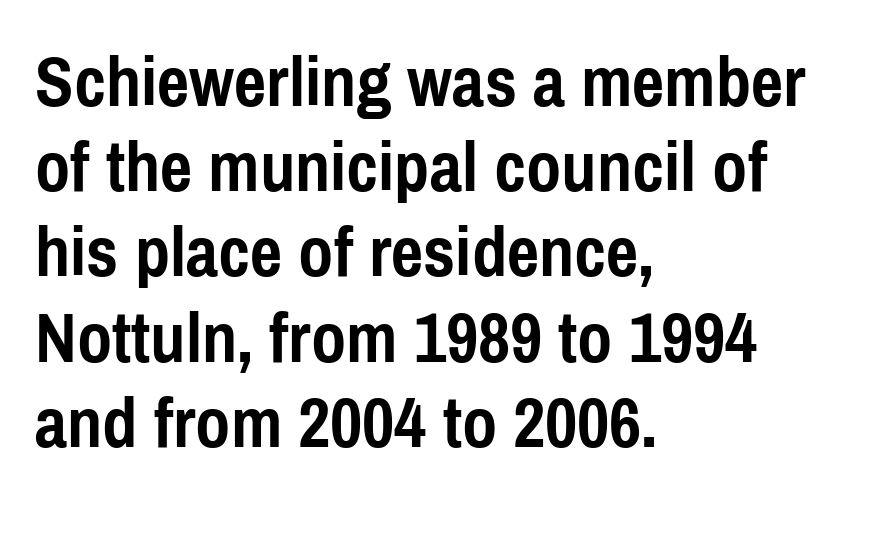
{"serif": "no", "italic": "no", "bold": "yes", "weight": "semibold", "width": "condensed", "x_height": "medium", "monospaced": "no", "underline": "no", "align": "left", "line_spacing_ratio": 1.2, "letter_spacing": "normal", "letter_spacing_em": 0.0, "glyph_px": 71}
